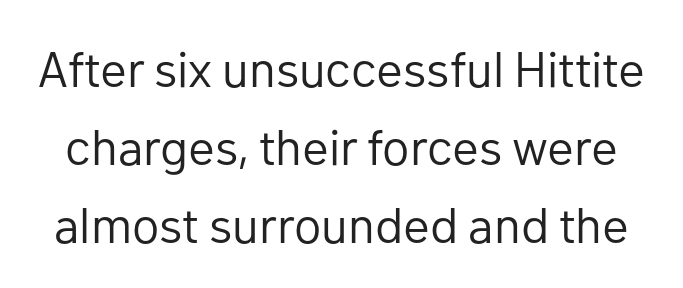
Q: Is the text bold? A: No.
Q: Is the text italic (slanted)? A: No, it is upright.
Q: Is the typeface a serif or a sans-serif typeface? A: Sans-serif.
Q: Is the text underlined? A: No.
Q: Is the spacing between letters normal or unusually wide? A: Normal.
Q: Is the spacing between lines tight, normal or loose? A: Normal.
Q: Width (condensed, normal, or wide)? A: Normal.
Q: Stroke contrast? A: Low.
Q: x-height? A: Medium.
Q: Monospaced? A: No.
